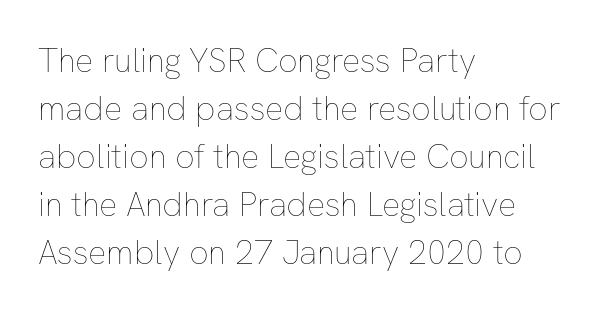
Short and long lines alike share a common starting point at left. Reading down the column, the eye jumps a familiar distance to each next line. Every character sits straight up, as roman type does. Proportional: the letters do not fall into vertical columns. Students, note that the glyphs here touch the page at normal intervals. This rendering features lettering with no underline.
